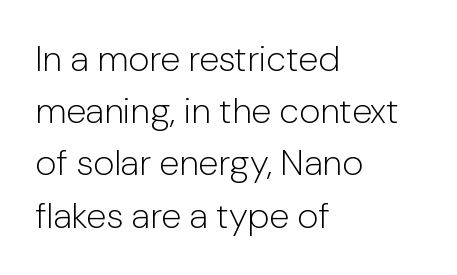
The image shows 36 px light sans-serif type, upright; set left-aligned, normal line spacing (1.45x), normal letter spacing, not underlined; low stroke contrast and a medium x-height.
